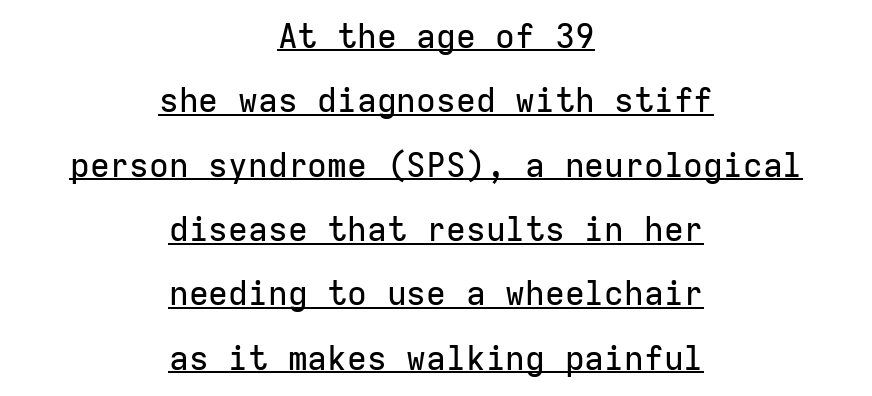
Leading is clearly above the norm, producing a sparse column. Tracking value appears to be zero — textbook default spacing. These lines are rendered in a fixed-pitch font. Nope, not italic — everything's standing straight.
